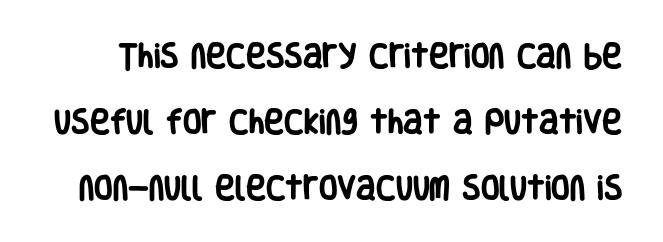
The rendering keeps characters at their native spacing. The passage shown is not underscored anywhere. Students, this is bold: see how much ink each stroke carries. One glance says open: line gaps are wider than usual. Ordinary non-slanted type is in use.
